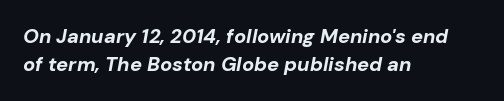
Q: Is the text bold? A: Yes.
Q: Is the text italic (slanted)? A: Yes, it leans right by about 10 degrees.
Q: Is the text underlined? A: No.
Q: How is the paragraph aligned? A: Left-aligned.
Q: Is the spacing between letters normal or unusually wide? A: Normal.
Q: Is the spacing between lines tight, normal or loose? A: Normal.
